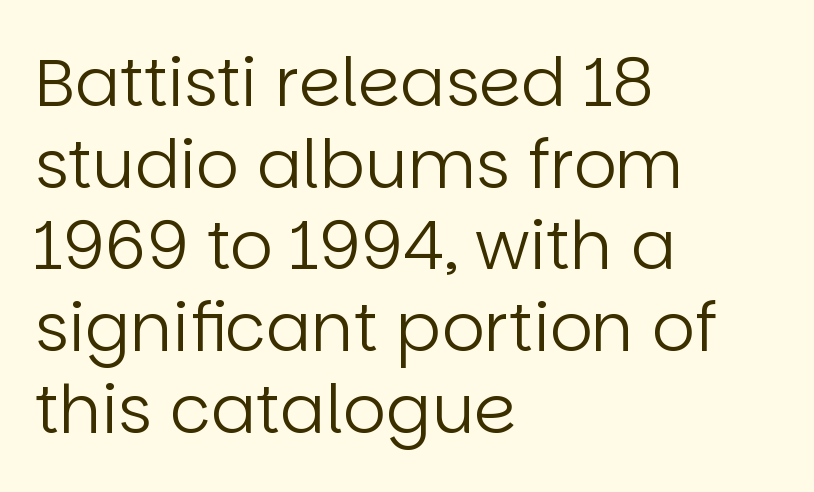
Q: Is the text bold? A: No.
Q: Is the text italic (slanted)? A: No, it is upright.
Q: Is the typeface a serif or a sans-serif typeface? A: Sans-serif.
Q: Is the text underlined? A: No.
Q: How is the paragraph aligned? A: Left-aligned.
Q: Is the spacing between letters normal or unusually wide? A: Normal.
Q: Width (condensed, normal, or wide)? A: Normal.
Q: Stroke contrast? A: Low.
Q: x-height? A: Large.
Q: Monospaced? A: No.
